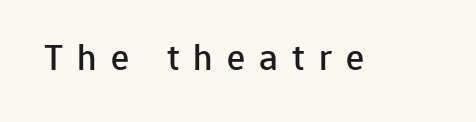
{"serif": "no", "italic": "no", "width": "normal", "stroke_contrast": "low", "x_height": "medium", "monospaced": "no", "underline": "no", "letter_spacing": "wide", "letter_spacing_em": 0.37, "glyph_px": 38}
